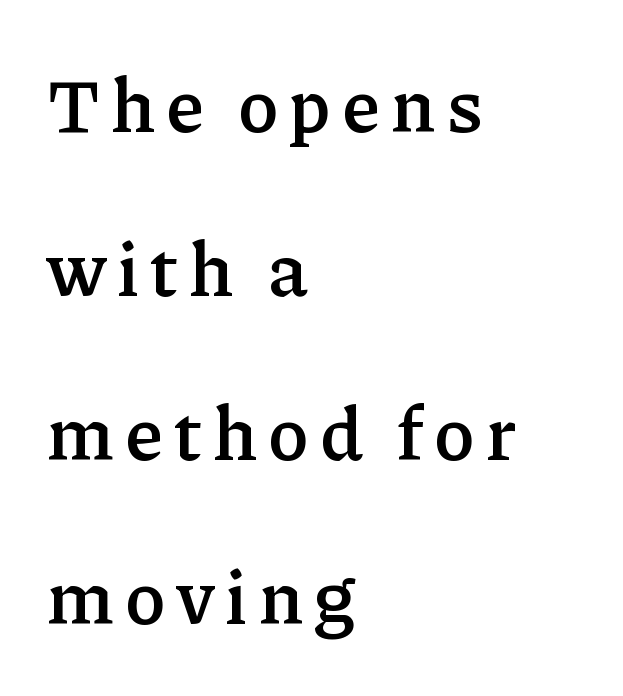
The font is running at a semibold setting, under full bold. Note the varied advance widths — an 'i' is clearly narrower than an 'm'. This rendering uses left alignment, leaving the right contour irregular. Descenders hang freely into open space.
